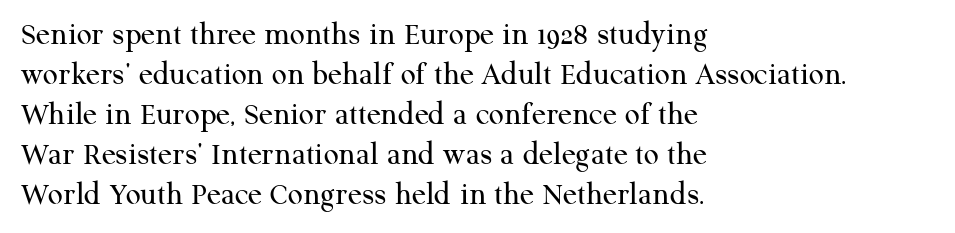
{"serif": "yes", "italic": "no", "bold": "no", "weight": "regular", "width": "normal", "stroke_contrast": "medium", "x_height": "medium", "monospaced": "no", "underline": "no", "align": "left", "line_spacing_ratio": 1.21, "letter_spacing": "normal", "letter_spacing_em": 0.0, "glyph_px": 33}
